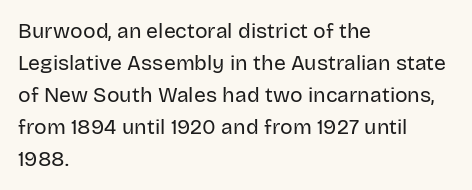
Vertical strokes here are truly vertical. The paragraph has a hard left edge and a soft right edge. The rendering uses a moderate line-height, typical for paragraphs. The cut favours lightness, reaching ordinary text weight at its darkest.
